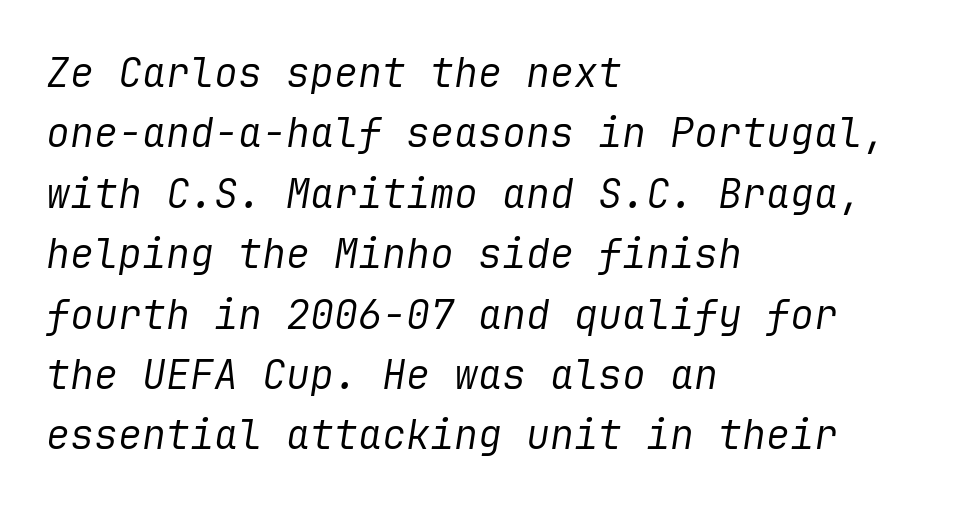
The image shows 40 px regular-weight type, italic (leaning right); set left-aligned, normal line spacing (1.51x), normal letter spacing, not underlined; low stroke contrast and a medium x-height.
